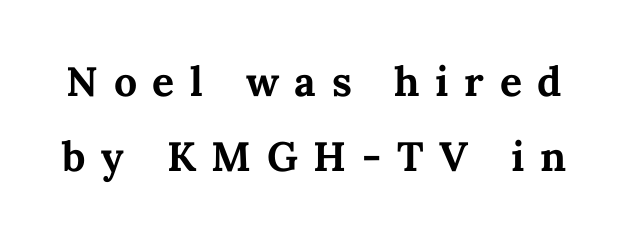
Q: Is the text bold? A: Yes.
Q: Is the text italic (slanted)? A: No, it is upright.
Q: Is the text underlined? A: No.
Q: Is the spacing between letters normal or unusually wide? A: Unusually wide.
Q: Width (condensed, normal, or wide)? A: Normal.
Q: Stroke contrast? A: Medium.
Q: x-height? A: Medium.
Q: Monospaced? A: No.
